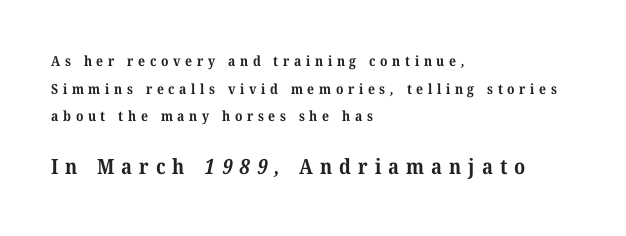
{"bold": "yes", "underline": "no", "align": "left", "line_spacing": "loose", "line_spacing_ratio": 1.97, "letter_spacing": "wide", "letter_spacing_em": 0.33, "larger_block": "second", "size_ratio": 1.5, "glyph_px": 21}
